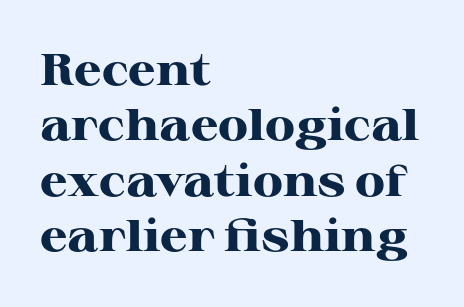
Q: Is the text bold? A: Yes.
Q: Is the text italic (slanted)? A: No, it is upright.
Q: Is the typeface a serif or a sans-serif typeface? A: Serif.
Q: Is the text underlined? A: No.
Q: How is the paragraph aligned? A: Left-aligned.
Q: Is the spacing between letters normal or unusually wide? A: Normal.
Q: Is the spacing between lines tight, normal or loose? A: Normal.
Q: Width (condensed, normal, or wide)? A: Wide.
Q: Stroke contrast? A: High.
Q: x-height? A: Medium.
Q: Monospaced? A: No.
